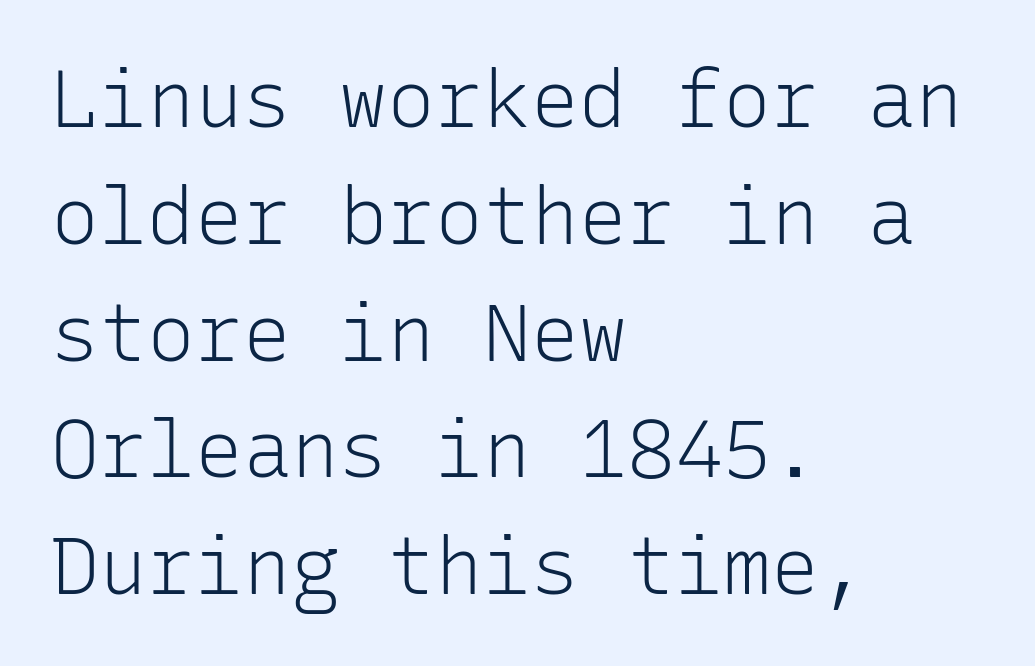
The string is rendered with underlining switched off. Spacing verdict: monospaced, one width for all characters. Stroke thickness stays within the range of a standard reading face or lighter. Compared with typical paragraphs, the rows here are spaced about the same. Students, note that the glyphs here touch the page at normal intervals. One-word summary of the alignment: left.
